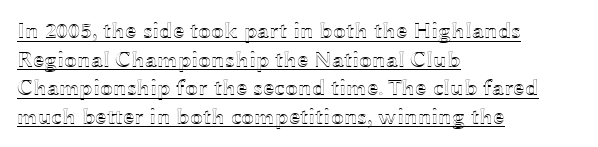
Q: Is the text italic (slanted)? A: No, it is upright.
Q: Is the text underlined? A: Yes.
Q: How is the paragraph aligned? A: Left-aligned.
Q: Is the spacing between letters normal or unusually wide? A: Normal.
